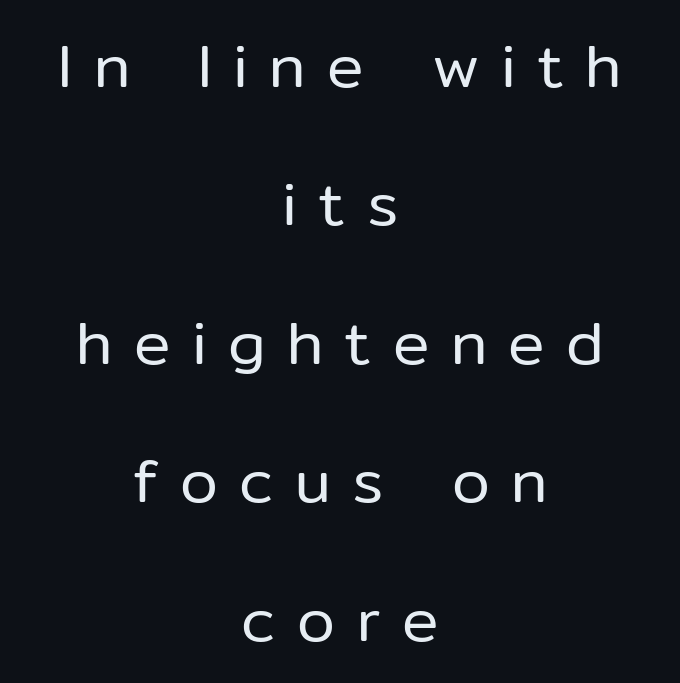
Q: Is the text bold? A: No.
Q: Is the text italic (slanted)? A: No, it is upright.
Q: Is the typeface a serif or a sans-serif typeface? A: Sans-serif.
Q: Is the text underlined? A: No.
Q: How is the paragraph aligned? A: Centered.
Q: Is the spacing between letters normal or unusually wide? A: Unusually wide.
Q: Is the spacing between lines tight, normal or loose? A: Loose.
Q: Width (condensed, normal, or wide)? A: Normal.
Q: Stroke contrast? A: Low.
Q: x-height? A: Medium.
Q: Monospaced? A: No.
